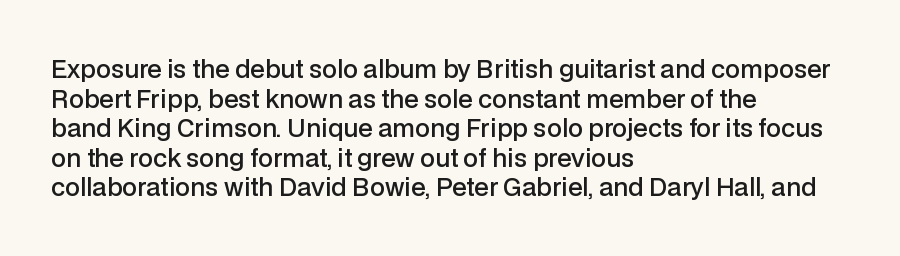
A bare baseline throughout the passage. Compared with a centered layout, this one pins lines to the left instead. This is moderately heavy type, rendered in semibold. The letters sit at their default tracking, neither squeezed nor spread. This sample uses an upright cut, with every glyph sitting square on the baseline.
